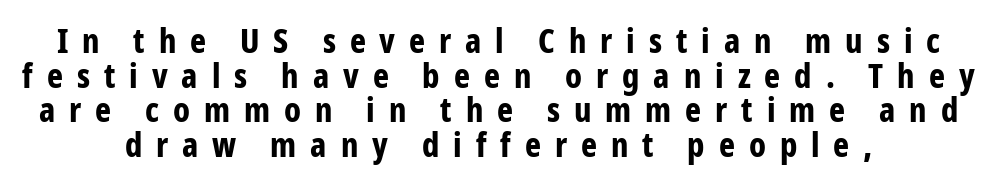
The image shows 34 px bold, condensed sans-serif type, upright; set centered, tight line spacing (1.02x), unusually wide letter spacing (+0.41 em), not underlined; low stroke contrast and a medium x-height.
